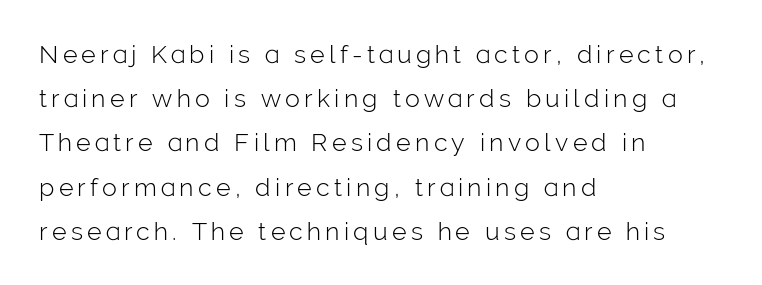
When letters stand straight like this, we call the style roman or upright. Every row of glyphs begins at an identical x-position on the left. The space directly below the letters is spotless. Weight: regular or lighter.
